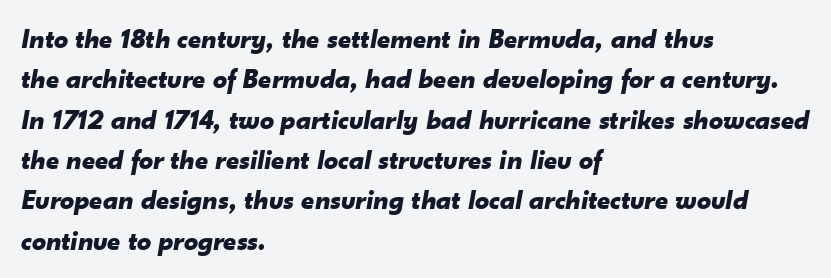
{"italic": "yes", "lean": "right", "slant_degrees": 10, "bold": "yes", "weight": "bold", "width": "normal", "stroke_contrast": "low", "x_height": "small", "monospaced": "no", "underline": "no", "align": "left", "line_spacing": "normal", "line_spacing_ratio": 1.44, "letter_spacing": "normal", "letter_spacing_em": 0.0, "glyph_px": 28}
